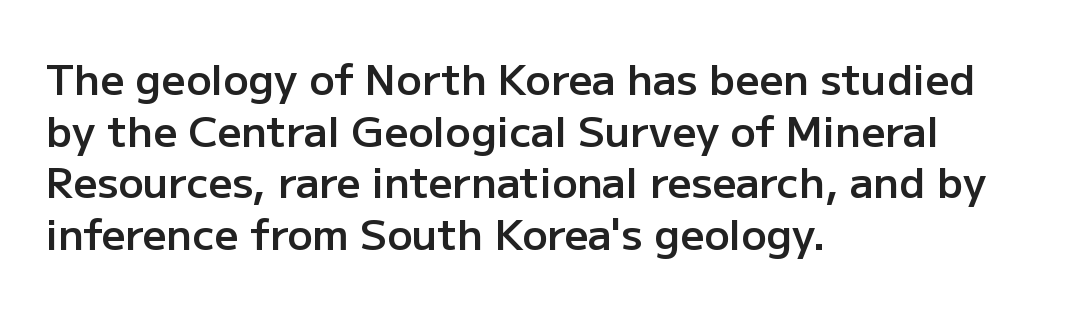
Letters rest on an invisible, unmarked baseline. Upright lettering throughout. Each letter keeps its own natural width here, so spacing adapts to shape. Classification — sans serif.
